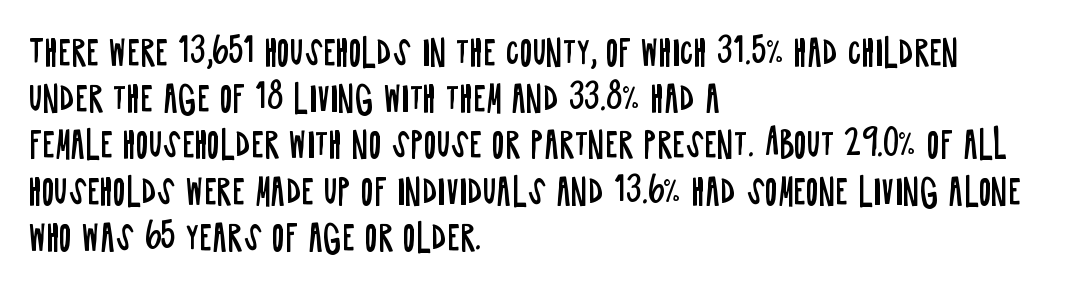
Each line starts at the same left margin while the right side varies. Each letter keeps its own natural width here, so spacing adapts to shape. In terms of letterform style, serifs are entirely absent. No heavy texture on the line: the type isn't bold. When letters stand straight like this, we call the style roman or upright.
